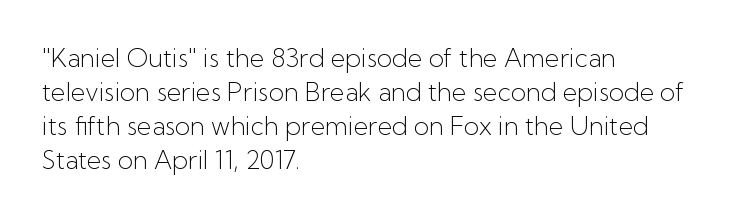
The image shows 25 px text type, upright; set left-aligned, normal line spacing (1.36x), normal letter spacing, not underlined.
